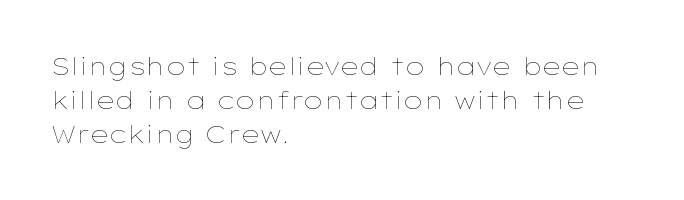
Decoration check: the copy has no underline. Teacher's note: observe the even left margin — that is flush-left alignment. Interline gaps are of average width in this sample. No chunkiness to these letters — they're not bold. These lines were composed using upright roman letters.
